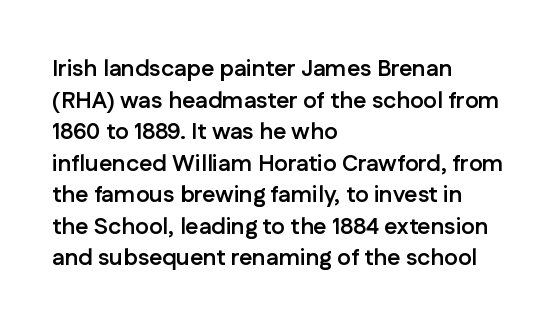
The image shows 23 px bold type, upright; set left-aligned, normal line spacing (1.37x), normal letter spacing, not underlined.
